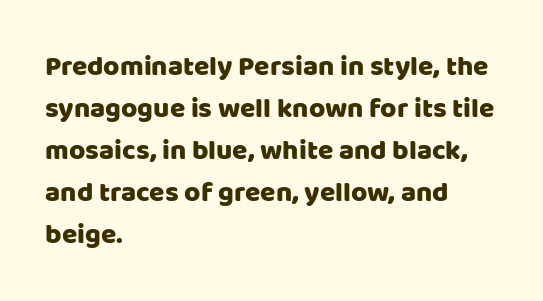
{"serif": "no", "italic": "no", "width": "normal", "stroke_contrast": "low", "x_height": "large", "monospaced": "no", "underline": "no", "align": "left", "line_spacing": "normal", "line_spacing_ratio": 1.5, "letter_spacing": "normal", "letter_spacing_em": 0.0, "glyph_px": 28}
